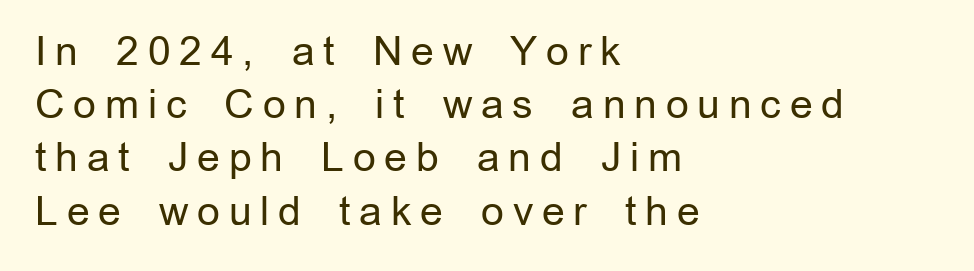
Character widths vary here, with narrow letters taking less room than wide ones. You could only call the tracking loose — the letters float apart. The string is rendered with underlining switched off. Every stem runs plumb, perpendicular to the baseline. One-word summary of the alignment: left. The font family rendered here belongs to the sans-serif group.
